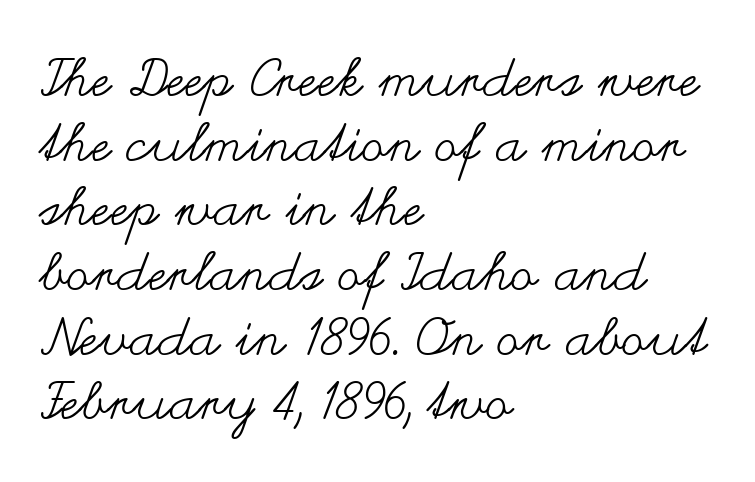
Q: Is the text bold? A: No.
Q: Is the text italic (slanted)? A: Yes.
Q: Is the text underlined? A: No.
Q: How is the paragraph aligned? A: Left-aligned.
Q: Is the spacing between letters normal or unusually wide? A: Normal.
Q: Width (condensed, normal, or wide)? A: Wide.
Q: Stroke contrast? A: Medium.
Q: x-height? A: Small.
Q: Monospaced? A: No.
